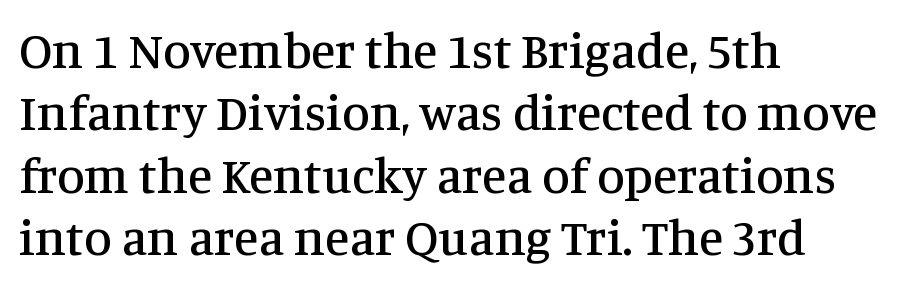
{"serif": "yes", "italic": "no", "width": "normal", "stroke_contrast": "medium", "x_height": "large", "monospaced": "no", "underline": "no", "align": "left", "line_spacing": "normal", "line_spacing_ratio": 1.25, "letter_spacing": "normal", "letter_spacing_em": 0.0, "glyph_px": 50}
